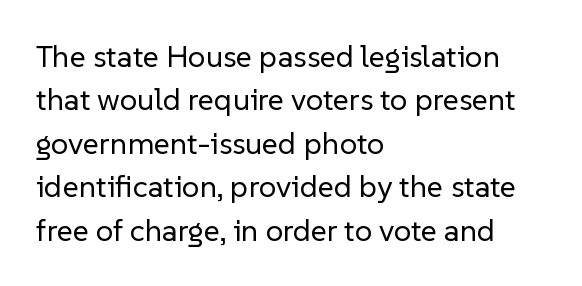
Q: Is the text bold? A: No.
Q: Is the text italic (slanted)? A: No, it is upright.
Q: Is the typeface a serif or a sans-serif typeface? A: Sans-serif.
Q: Is the text underlined? A: No.
Q: How is the paragraph aligned? A: Left-aligned.
Q: Is the spacing between letters normal or unusually wide? A: Normal.
Q: Is the spacing between lines tight, normal or loose? A: Normal.
Q: Width (condensed, normal, or wide)? A: Normal.
Q: Stroke contrast? A: Low.
Q: x-height? A: Medium.
Q: Monospaced? A: No.
